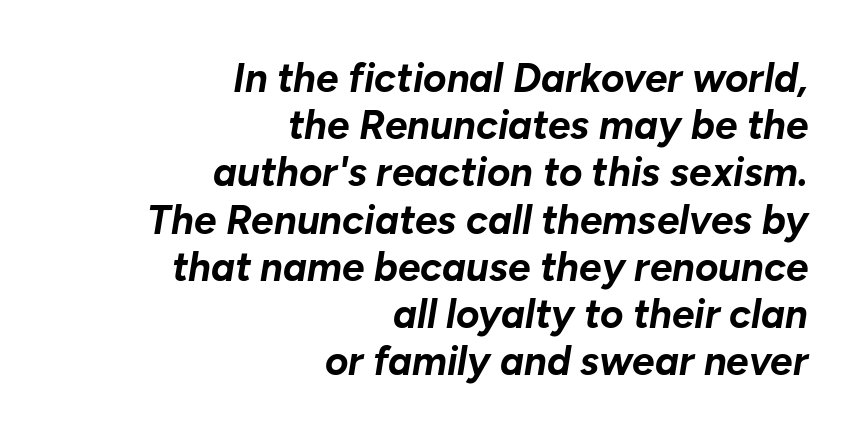
The typesetter chose a ragged-left arrangement here. Descenders are the only things crossing below the line. Pretty heavy lettering here — definitely bold. Honestly, the letter spacing is just normal — you wouldn't notice it.
